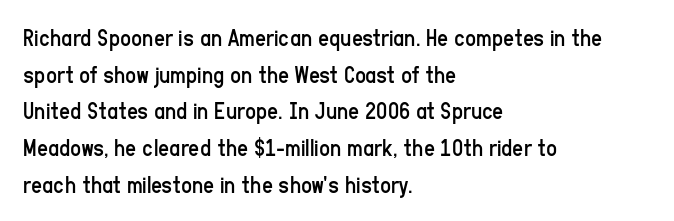
Standard letterfit; no display-style spreading of the glyphs. No chunkiness to these letters — they're not bold. This is roman type, the default non-slanted kind. Does the copy run flush right? No — it runs flush left.
